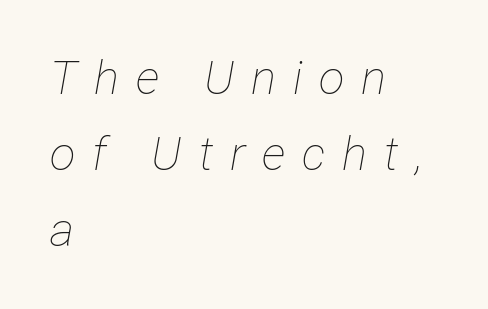
The image shows 47 px thin, condensed type, italic (leaning right); set left-aligned, normal line spacing (1.62x), unusually wide letter spacing (+0.36 em), not underlined; low stroke contrast and a medium x-height.
